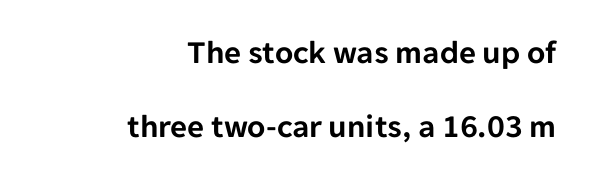
Interline gaps are noticeably wide in this sample. When letters stand straight like this, we call the style roman or upright. The typesetter chose a ragged-left arrangement here. No extra tracking has been applied to these lines. Type without underlining.
